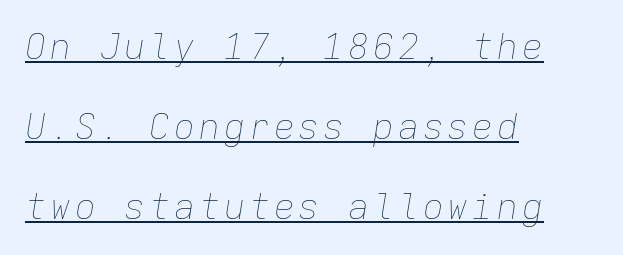
Q: Is the text bold? A: No.
Q: Is the text italic (slanted)? A: Yes, it leans right by about 9 degrees.
Q: Is the text underlined? A: Yes.
Q: How is the paragraph aligned? A: Left-aligned.
Q: Is the spacing between lines tight, normal or loose? A: Loose.
Q: Width (condensed, normal, or wide)? A: Normal.
Q: Stroke contrast? A: Low.
Q: x-height? A: Medium.
Q: Monospaced? A: Yes.
